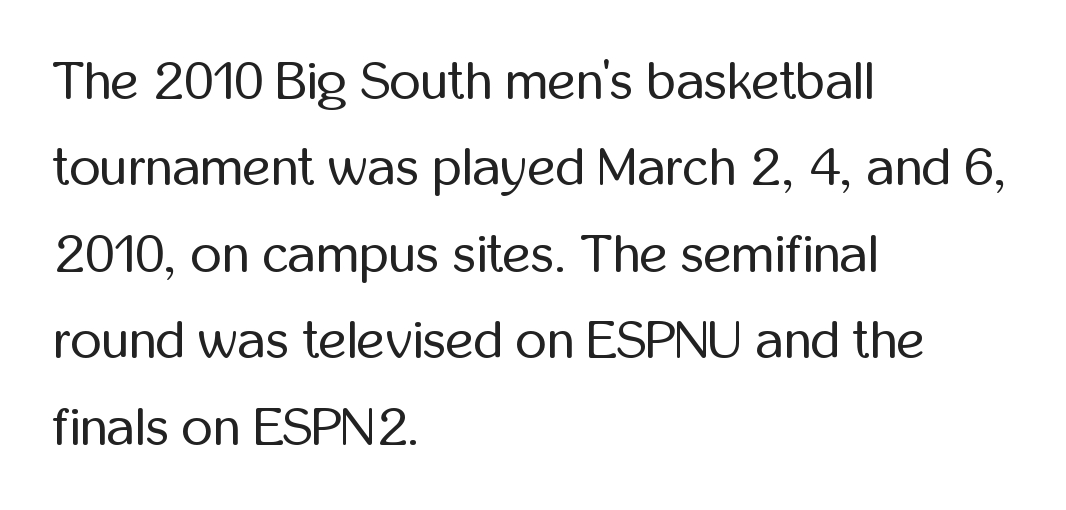
Q: Is the text bold? A: No.
Q: Is the text italic (slanted)? A: No, it is upright.
Q: Is the typeface a serif or a sans-serif typeface? A: Sans-serif.
Q: Is the text underlined? A: No.
Q: How is the paragraph aligned? A: Left-aligned.
Q: Is the spacing between letters normal or unusually wide? A: Normal.
Q: Is the spacing between lines tight, normal or loose? A: Normal.
Q: Width (condensed, normal, or wide)? A: Condensed.
Q: Stroke contrast? A: Low.
Q: x-height? A: Medium.
Q: Monospaced? A: No.
